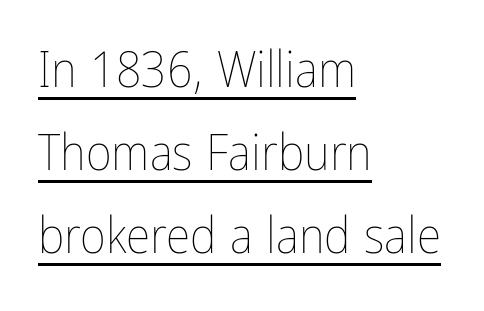
Q: Is the text bold? A: No.
Q: Is the text italic (slanted)? A: No, it is upright.
Q: Is the text underlined? A: Yes.
Q: How is the paragraph aligned? A: Left-aligned.
Q: Is the spacing between letters normal or unusually wide? A: Normal.
Q: Is the spacing between lines tight, normal or loose? A: Normal.
Q: Width (condensed, normal, or wide)? A: Condensed.
Q: Stroke contrast? A: Low.
Q: x-height? A: Medium.
Q: Monospaced? A: No.
